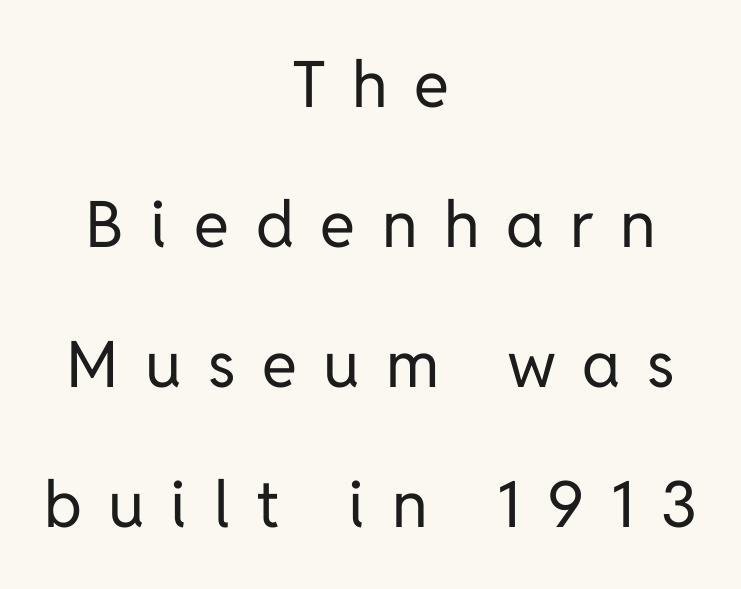
{"serif": "no", "italic": "no", "bold": "no", "weight": "regular", "width": "normal", "stroke_contrast": "low", "x_height": "medium", "monospaced": "no", "underline": "no", "align": "center", "line_spacing": "loose", "line_spacing_ratio": 2.19, "letter_spacing": "wide", "letter_spacing_em": 0.41, "glyph_px": 64}
